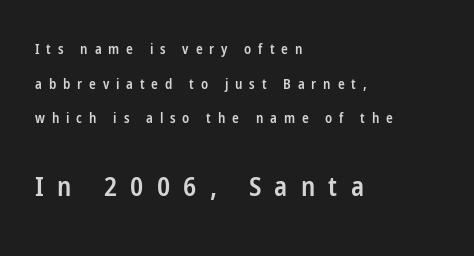
In terms of letterspacing, this is a distinctly airy, spread setting. If you drew a line through each stem, it would be perfectly vertical. The font is running at a semibold setting, under full bold. Horizontal alignment here is leftward, the default for most running prose. Quick note: underline off. The block of text is sparse from top to bottom, with ample space between rows.
